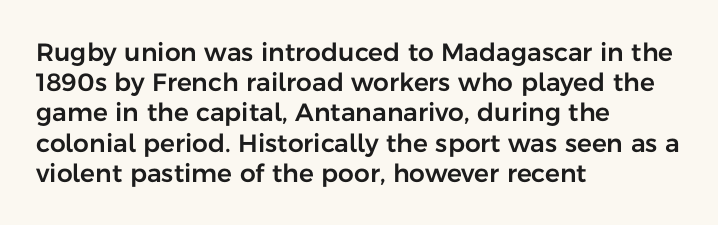
Q: Is the text italic (slanted)? A: No, it is upright.
Q: Is the text underlined? A: No.
Q: How is the paragraph aligned? A: Left-aligned.
Q: Is the spacing between letters normal or unusually wide? A: Normal.
